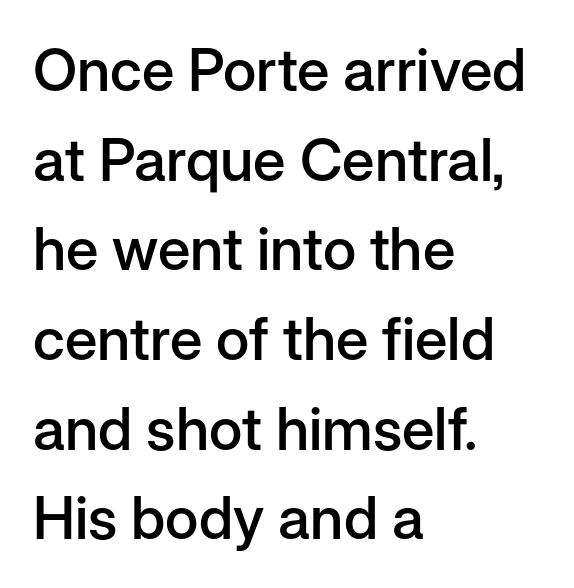
Q: Is the text bold? A: Semi-bold.
Q: Is the text italic (slanted)? A: No, it is upright.
Q: Is the typeface a serif or a sans-serif typeface? A: Sans-serif.
Q: Is the text underlined? A: No.
Q: How is the paragraph aligned? A: Left-aligned.
Q: Is the spacing between letters normal or unusually wide? A: Normal.
Q: Is the spacing between lines tight, normal or loose? A: Normal.
Q: Width (condensed, normal, or wide)? A: Normal.
Q: Stroke contrast? A: Low.
Q: x-height? A: Medium.
Q: Monospaced? A: No.
